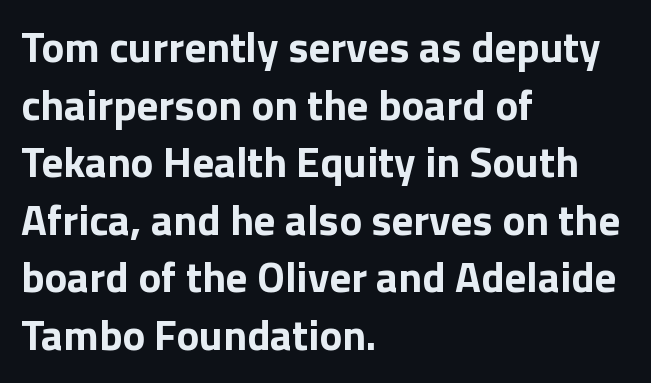
The image shows 43 px bold sans-serif type, upright; set left-aligned, normal line spacing (1.34x), normal letter spacing, not underlined; low stroke contrast and a medium x-height.
